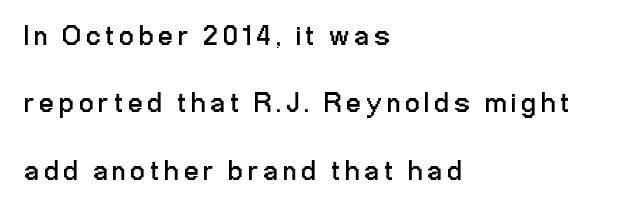
Q: Is the text bold? A: No.
Q: Is the text italic (slanted)? A: No, it is upright.
Q: Is the typeface a serif or a sans-serif typeface? A: Sans-serif.
Q: Is the text underlined? A: No.
Q: How is the paragraph aligned? A: Left-aligned.
Q: Is the spacing between letters normal or unusually wide? A: Unusually wide.
Q: Is the spacing between lines tight, normal or loose? A: Loose.
Q: Width (condensed, normal, or wide)? A: Condensed.
Q: Stroke contrast? A: Low.
Q: x-height? A: Medium.
Q: Monospaced? A: No.
